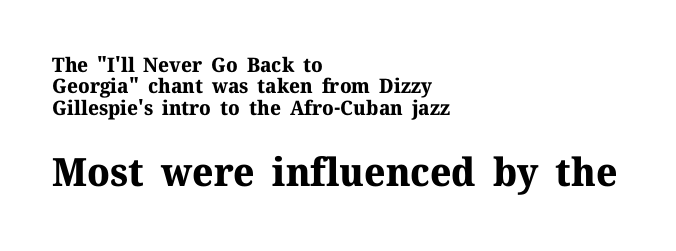
Q: Is the text bold? A: Yes.
Q: Is the text italic (slanted)? A: No, it is upright.
Q: Is the typeface a serif or a sans-serif typeface? A: Serif.
Q: Is the text underlined? A: No.
Q: How is the paragraph aligned? A: Left-aligned.
Q: Is the spacing between letters normal or unusually wide? A: Normal.
Q: Is the spacing between lines tight, normal or loose? A: Tight.
Q: Which block of text is set in a larger size, the first (top) or the second (bottom)? A: The second (bottom) one.
Q: Width (condensed, normal, or wide)? A: Normal.
Q: Stroke contrast? A: Medium.
Q: x-height? A: Medium.
Q: Monospaced? A: No.
